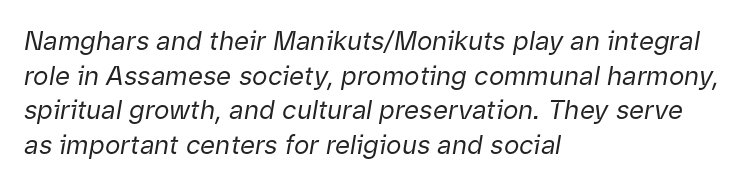
Q: Is the text bold? A: No.
Q: Is the text italic (slanted)? A: Yes, it leans right by about 9 degrees.
Q: Is the text underlined? A: No.
Q: How is the paragraph aligned? A: Left-aligned.
Q: Is the spacing between letters normal or unusually wide? A: Normal.
Q: Is the spacing between lines tight, normal or loose? A: Normal.
